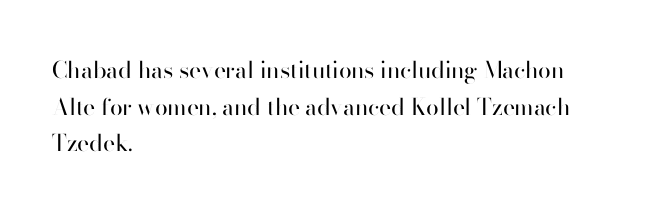
Notice how descenders clear the ascenders below comfortably — that's standard leading. Heft: none added — not bold. Posture: upright roman. The tracking reads as untouched default to a designer's eye. If you drew a ruler down the left edge, every line would touch it.
